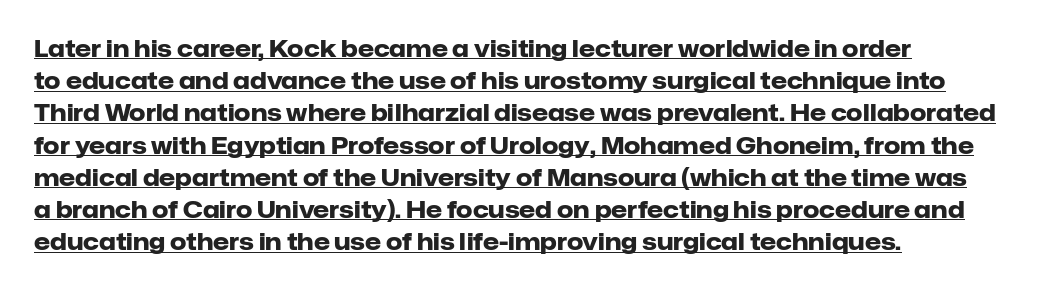
The image shows 23 px bold type, upright; set left-aligned, normal line spacing (1.4x), normal letter spacing, underlined.
